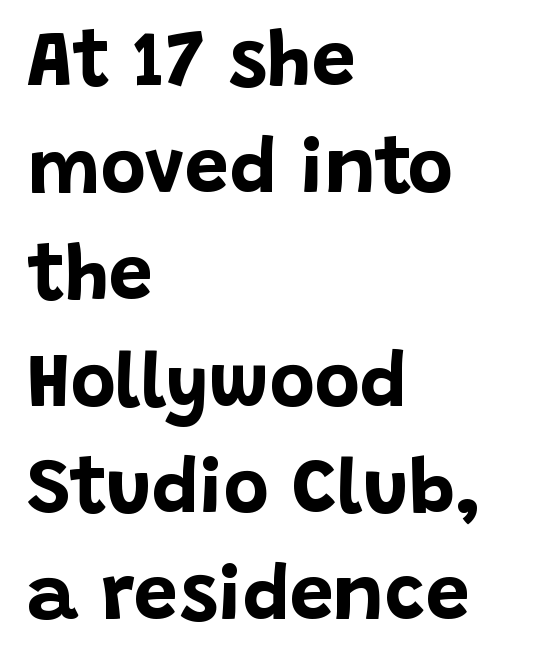
{"serif": "no", "italic": "no", "bold": "yes", "weight": "bold", "width": "normal", "stroke_contrast": "low", "x_height": "large", "monospaced": "no", "underline": "no", "align": "left", "line_spacing": "normal", "line_spacing_ratio": 1.37, "letter_spacing": "normal", "letter_spacing_em": 0.0, "glyph_px": 78}
